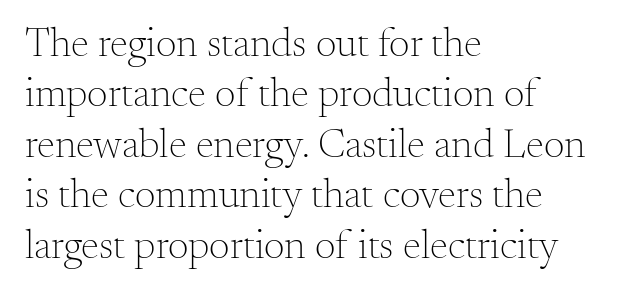
The image shows 41 px light serif type, upright; set left-aligned, line spacing 1.23x, normal letter spacing, not underlined; medium stroke contrast and a small x-height.
